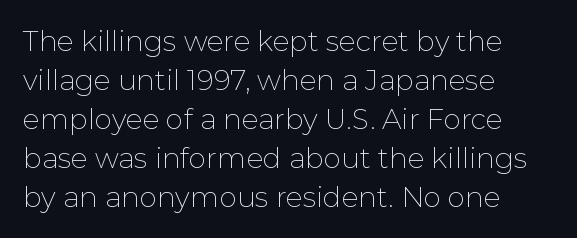
Q: Is the text bold? A: No.
Q: Is the text italic (slanted)? A: No, it is upright.
Q: Is the typeface a serif or a sans-serif typeface? A: Sans-serif.
Q: Is the text underlined? A: No.
Q: How is the paragraph aligned? A: Left-aligned.
Q: Is the spacing between letters normal or unusually wide? A: Normal.
Q: Is the spacing between lines tight, normal or loose? A: Normal.
Q: Width (condensed, normal, or wide)? A: Normal.
Q: Stroke contrast? A: Low.
Q: x-height? A: Medium.
Q: Monospaced? A: No.
